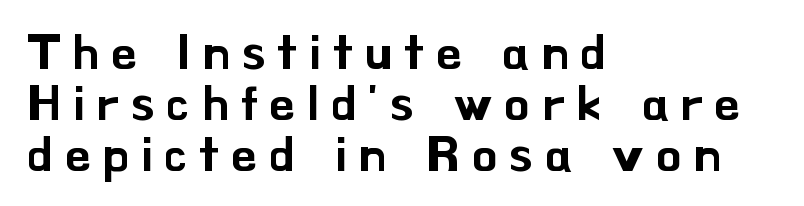
Q: Is the text italic (slanted)? A: No, it is upright.
Q: Is the typeface a serif or a sans-serif typeface? A: Sans-serif.
Q: Is the text underlined? A: No.
Q: How is the paragraph aligned? A: Left-aligned.
Q: Is the spacing between letters normal or unusually wide? A: Unusually wide.
Q: Is the spacing between lines tight, normal or loose? A: Tight.
Q: Width (condensed, normal, or wide)? A: Normal.
Q: Stroke contrast? A: Low.
Q: x-height? A: Small.
Q: Monospaced? A: No.
